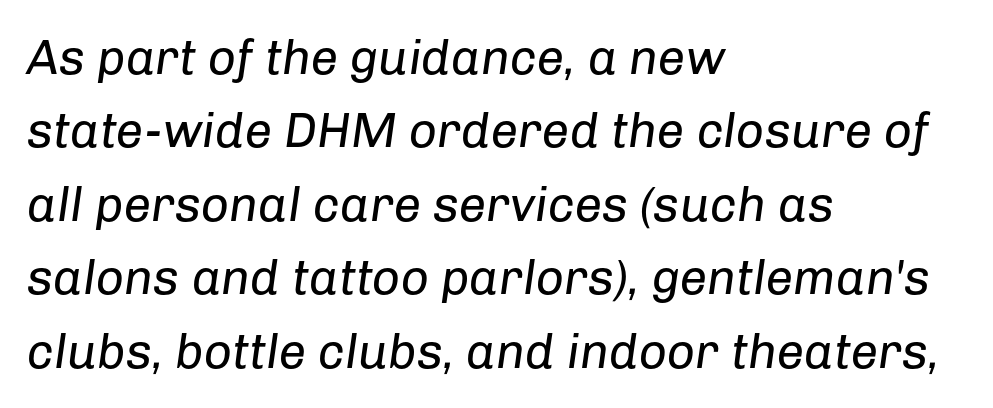
{"italic": "yes", "lean": "right", "slant_degrees": 8, "bold": "no", "weight": "regular", "width": "normal", "stroke_contrast": "low", "x_height": "medium", "monospaced": "no", "underline": "no", "align": "left", "line_spacing": "normal", "line_spacing_ratio": 1.5, "letter_spacing": "normal", "letter_spacing_em": 0.0, "glyph_px": 49}
